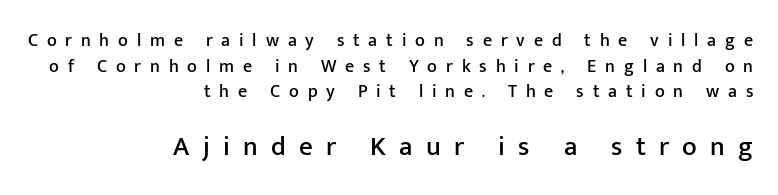
Q: Is the text italic (slanted)? A: No, it is upright.
Q: Is the text underlined? A: No.
Q: How is the paragraph aligned? A: Right-aligned.
Q: Is the spacing between letters normal or unusually wide? A: Unusually wide.
Q: Is the spacing between lines tight, normal or loose? A: Normal.
Q: Which block of text is set in a larger size, the first (top) or the second (bottom)? A: The second (bottom) one.
